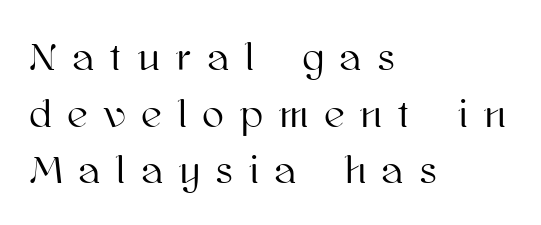
Q: Is the text italic (slanted)? A: No, it is upright.
Q: Is the text underlined? A: No.
Q: How is the paragraph aligned? A: Left-aligned.
Q: Is the spacing between letters normal or unusually wide? A: Unusually wide.
Q: Is the spacing between lines tight, normal or loose? A: Normal.
Q: Width (condensed, normal, or wide)? A: Normal.
Q: Stroke contrast? A: High.
Q: x-height? A: Medium.
Q: Monospaced? A: No.
